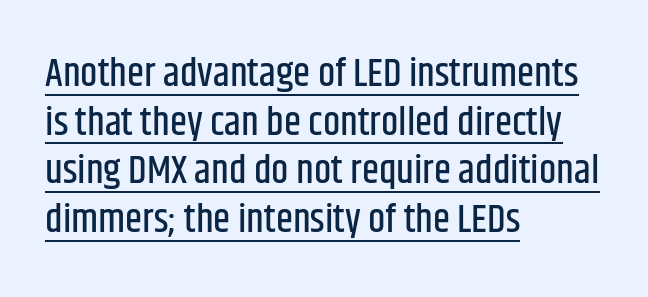
The image shows 39 px condensed sans-serif type, upright; set left-aligned, normal line spacing (1.25x), normal letter spacing, underlined; low stroke contrast and a large x-height.
